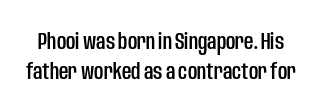
The image shows 23 px text type, upright; set normal line spacing (1.3x), normal letter spacing, not underlined.
